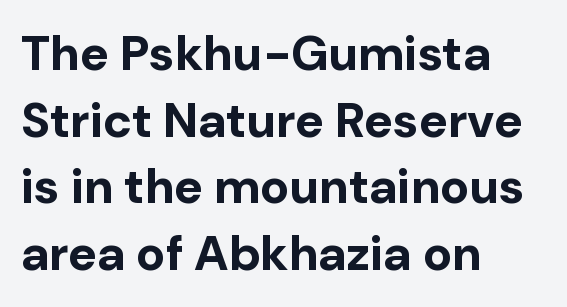
Each letter's strokes conclude bluntly, with no projecting serifs. Vertical spacing — default. Teacher's note: observe the even left margin — that is flush-left alignment. These words are printed bold, with thick strokes throughout.
